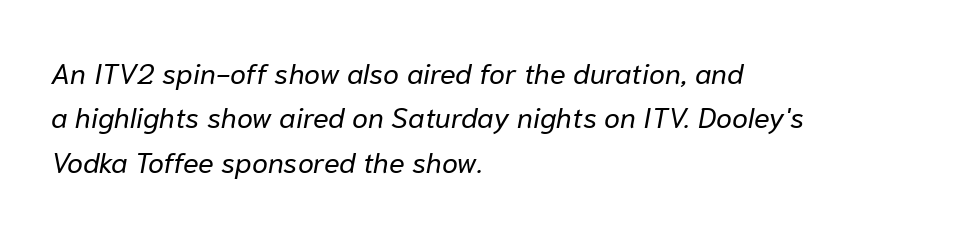
What's the leading like? Ordinary, nothing unusual. The strokes carry an ordinary text weight at most. When letters slant like this, we call the style italic. Character widths vary here, with narrow letters taking less room than wide ones. Here the glyphs are tracked normally, forming tight word shapes. Any mark beneath the type? The region is blank.
